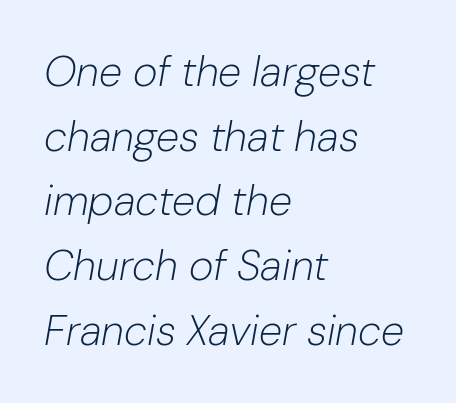
{"italic": "yes", "lean": "right", "slant_degrees": 10, "bold": "no", "weight": "light", "width": "normal", "stroke_contrast": "low", "x_height": "medium", "monospaced": "no", "underline": "no", "align": "left", "line_spacing": "normal", "line_spacing_ratio": 1.54, "letter_spacing": "normal", "letter_spacing_em": 0.0, "glyph_px": 42}
